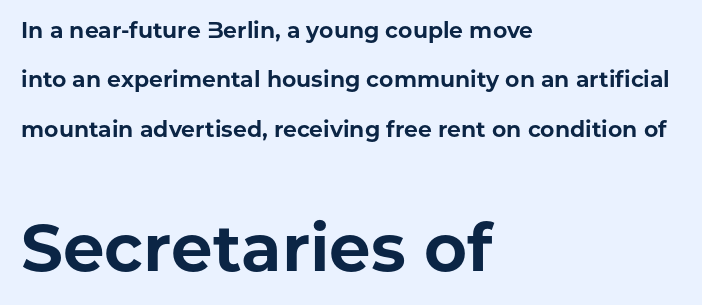
The image shows 66 px bold sans-serif type, upright; set left-aligned, loose line spacing (2.24x), normal letter spacing, not underlined; the second (bottom) block is 3.0x larger; low stroke contrast and a medium x-height.
